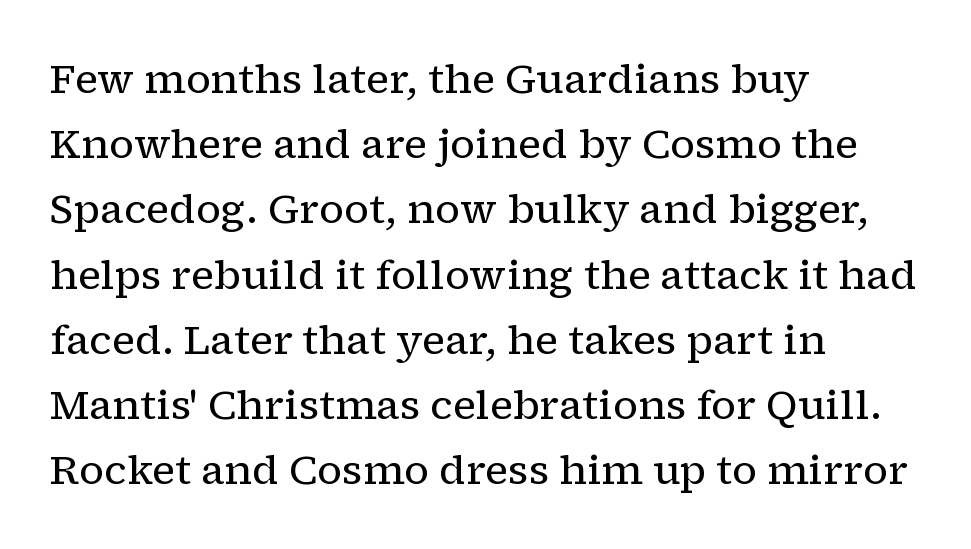
The image shows 41 px regular-weight serif type, upright; set left-aligned, normal line spacing (1.59x), normal letter spacing, not underlined; low stroke contrast and a medium x-height.
